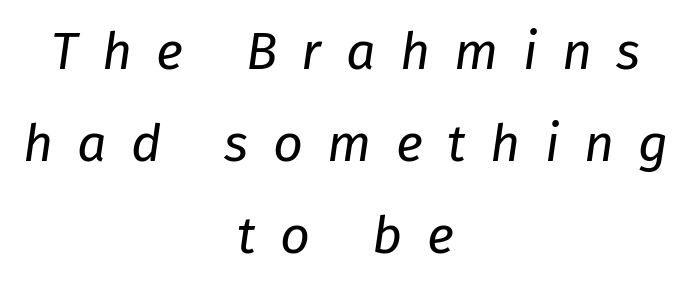
Q: Is the text bold? A: No.
Q: Is the text italic (slanted)? A: Yes, it leans right by about 8 degrees.
Q: Is the text underlined? A: No.
Q: How is the paragraph aligned? A: Centered.
Q: Is the spacing between letters normal or unusually wide? A: Unusually wide.
Q: Width (condensed, normal, or wide)? A: Normal.
Q: Stroke contrast? A: Low.
Q: x-height? A: Medium.
Q: Monospaced? A: No.
